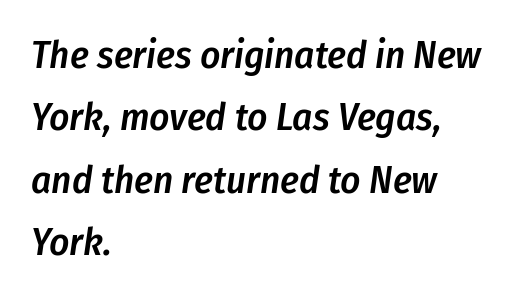
Q: Is the text bold? A: Semi-bold.
Q: Is the text italic (slanted)? A: Yes, it leans right by about 8 degrees.
Q: Is the text underlined? A: No.
Q: How is the paragraph aligned? A: Left-aligned.
Q: Is the spacing between letters normal or unusually wide? A: Normal.
Q: Is the spacing between lines tight, normal or loose? A: Normal.
Q: Width (condensed, normal, or wide)? A: Condensed.
Q: Stroke contrast? A: Low.
Q: x-height? A: Medium.
Q: Monospaced? A: No.
